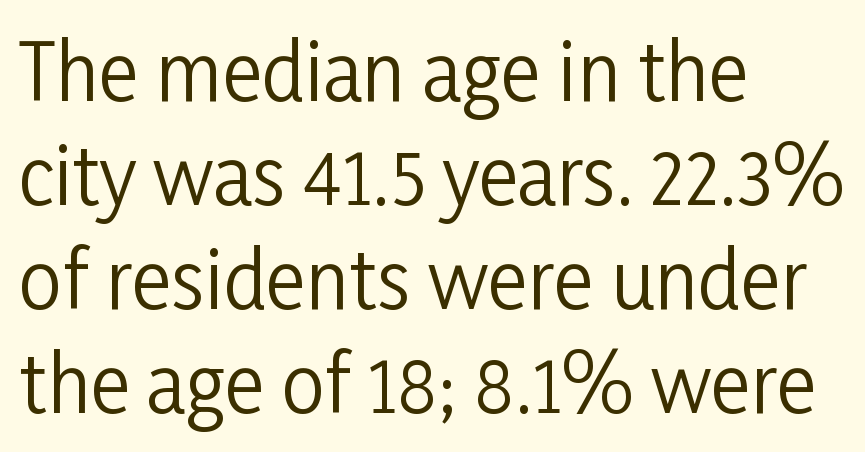
The image shows 77 px regular-weight, condensed sans-serif type, upright; set left-aligned, normal line spacing (1.35x), normal letter spacing, not underlined; low stroke contrast and a medium x-height.
